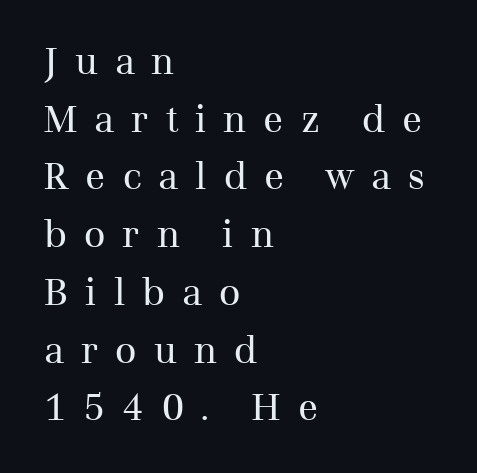
The lettering stays uniformly vertical, giving the passage a roman look. What stands out about the letter spacing? Its width — letters are far apart. One-word summary of the alignment: left. Underlining? Definitely not there. Note the varied advance widths — an 'i' is clearly narrower than an 'm'.
